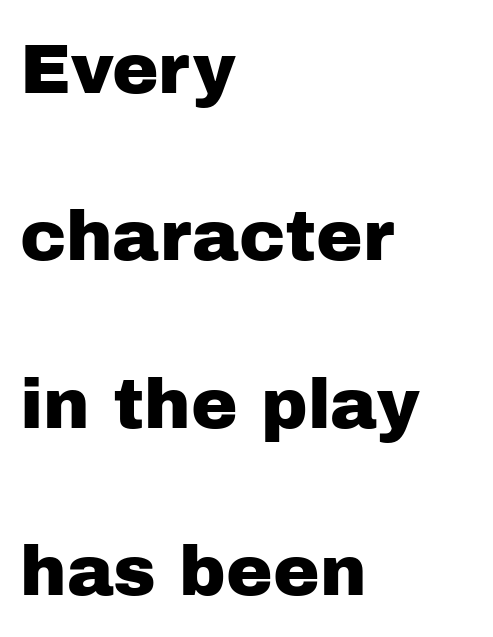
Q: Is the text italic (slanted)? A: No, it is upright.
Q: Is the typeface a serif or a sans-serif typeface? A: Sans-serif.
Q: Is the text underlined? A: No.
Q: How is the paragraph aligned? A: Left-aligned.
Q: Is the spacing between letters normal or unusually wide? A: Normal.
Q: Is the spacing between lines tight, normal or loose? A: Loose.
Q: Width (condensed, normal, or wide)? A: Normal.
Q: Stroke contrast? A: Low.
Q: x-height? A: Medium.
Q: Monospaced? A: No.
